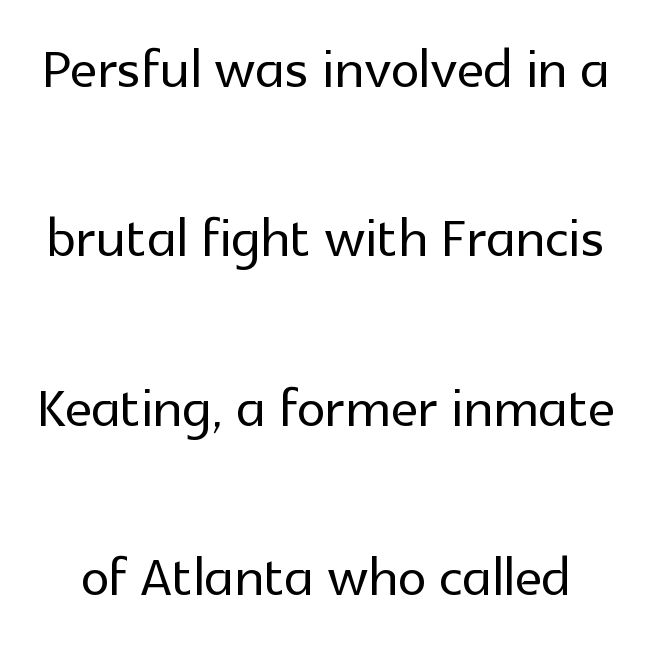
{"serif": "no", "italic": "no", "width": "normal", "x_height": "medium", "monospaced": "no", "underline": "no", "line_spacing": "loose", "line_spacing_ratio": 2.32, "letter_spacing": "normal", "letter_spacing_em": 0.0, "glyph_px": 73}
